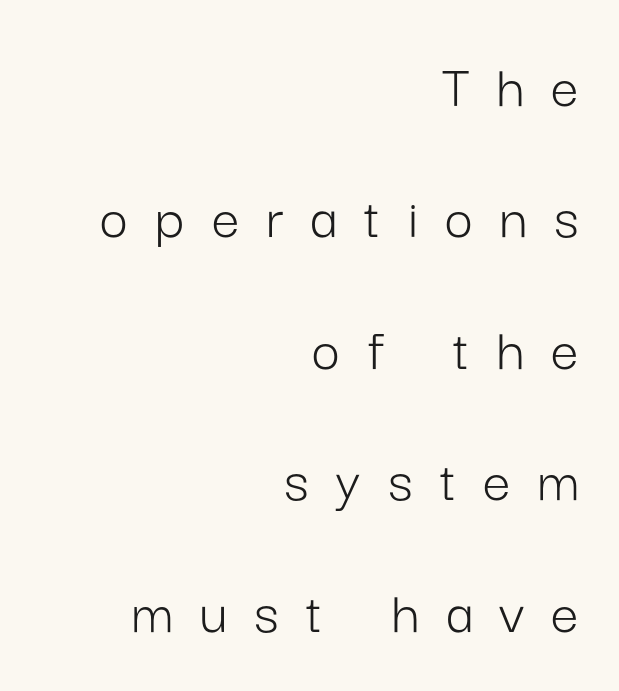
Q: Is the text bold? A: No.
Q: Is the text italic (slanted)? A: No, it is upright.
Q: Is the typeface a serif or a sans-serif typeface? A: Sans-serif.
Q: Is the text underlined? A: No.
Q: How is the paragraph aligned? A: Right-aligned.
Q: Is the spacing between letters normal or unusually wide? A: Unusually wide.
Q: Is the spacing between lines tight, normal or loose? A: Loose.
Q: Width (condensed, normal, or wide)? A: Normal.
Q: Stroke contrast? A: Low.
Q: x-height? A: Medium.
Q: Monospaced? A: No.
